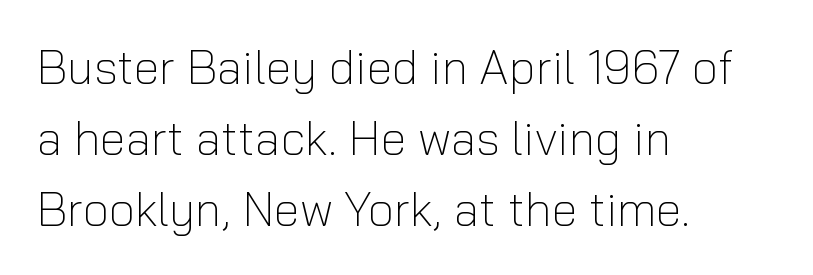
Q: Is the text bold? A: No.
Q: Is the text italic (slanted)? A: No, it is upright.
Q: Is the typeface a serif or a sans-serif typeface? A: Sans-serif.
Q: Is the text underlined? A: No.
Q: How is the paragraph aligned? A: Left-aligned.
Q: Is the spacing between letters normal or unusually wide? A: Normal.
Q: Is the spacing between lines tight, normal or loose? A: Normal.
Q: Width (condensed, normal, or wide)? A: Normal.
Q: Stroke contrast? A: Low.
Q: x-height? A: Medium.
Q: Monospaced? A: No.
